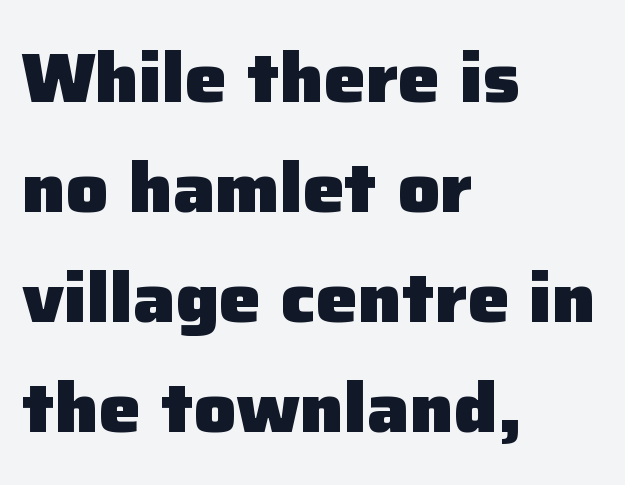
{"serif": "no", "italic": "no", "bold": "yes", "weight": "heavy", "width": "normal", "stroke_contrast": "low", "x_height": "medium", "monospaced": "no", "underline": "no", "align": "left", "line_spacing": "normal", "line_spacing_ratio": 1.57, "letter_spacing": "normal", "letter_spacing_em": 0.0, "glyph_px": 70}
